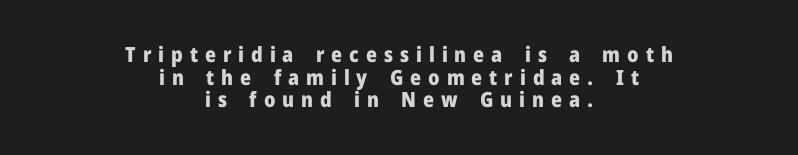
{"italic": "no", "bold": "yes", "underline": "no", "align": "center", "line_spacing": "tight", "line_spacing_ratio": 1.08, "letter_spacing": "wide", "letter_spacing_em": 0.33, "glyph_px": 21}
